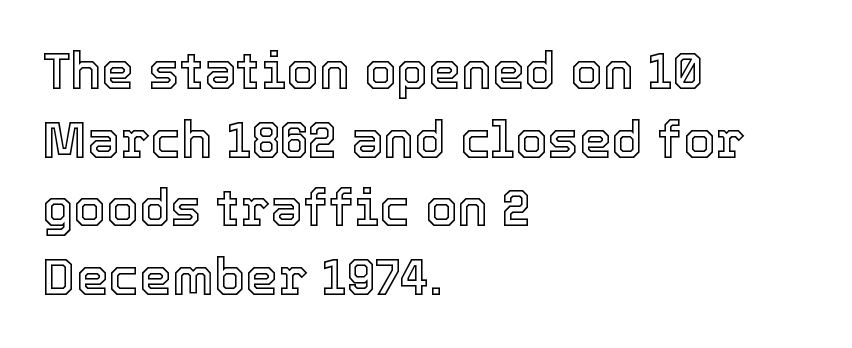
{"italic": "no", "width": "normal", "x_height": "medium", "monospaced": "no", "underline": "no", "align": "left", "line_spacing": "normal", "line_spacing_ratio": 1.32, "letter_spacing": "normal", "letter_spacing_em": 0.0, "glyph_px": 52}
